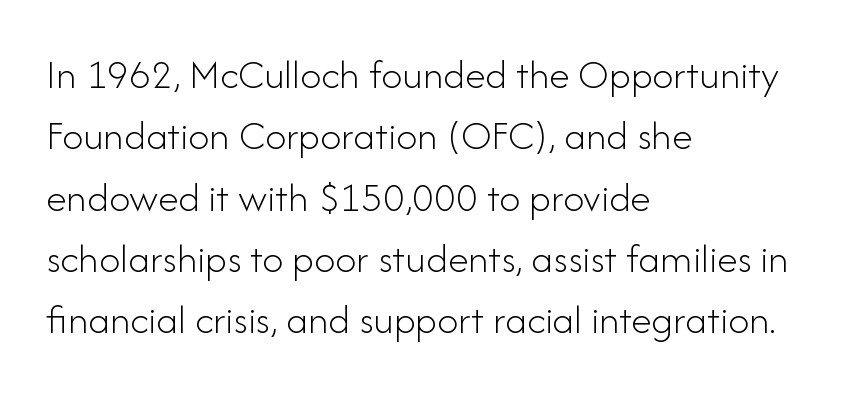
Q: Is the text bold? A: No.
Q: Is the text italic (slanted)? A: No, it is upright.
Q: Is the typeface a serif or a sans-serif typeface? A: Sans-serif.
Q: Is the text underlined? A: No.
Q: How is the paragraph aligned? A: Left-aligned.
Q: Is the spacing between letters normal or unusually wide? A: Normal.
Q: Is the spacing between lines tight, normal or loose? A: Normal.
Q: Width (condensed, normal, or wide)? A: Normal.
Q: Stroke contrast? A: Low.
Q: x-height? A: Small.
Q: Monospaced? A: No.
